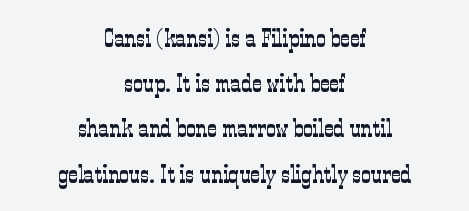
{"italic": "no", "bold": "no", "underline": "no", "align": "center", "line_spacing_ratio": 1.74, "letter_spacing": "normal", "letter_spacing_em": 0.0, "glyph_px": 26}
